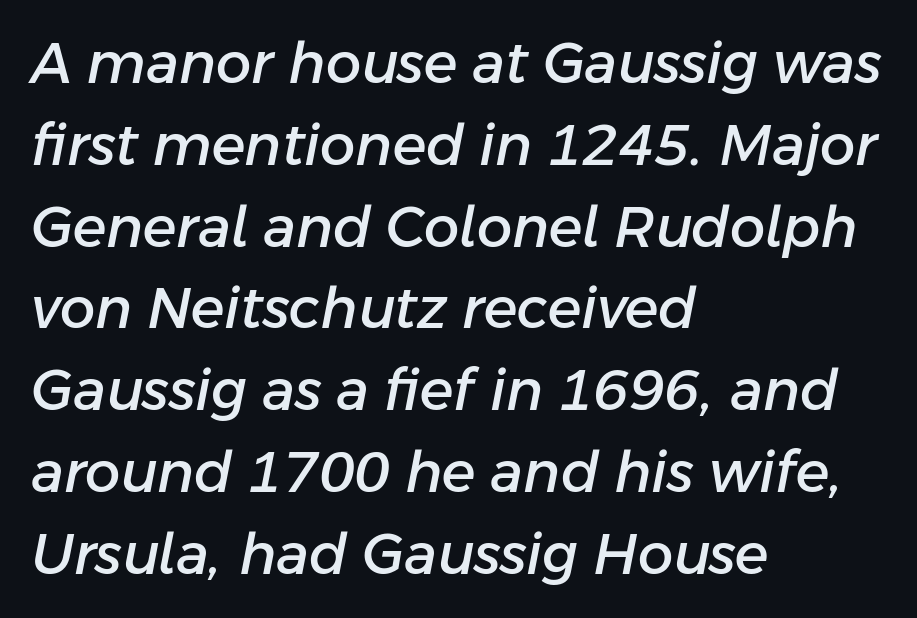
Which margin do the lines hug? The left one — the right edge is uneven. Every character sits at an angle, as italics do. Interline gaps are of average width in this sample. The face used here is proportionally spaced, like ordinary book or web type. The space directly below the letters is spotless. The passage shown has conventional tracking throughout.
